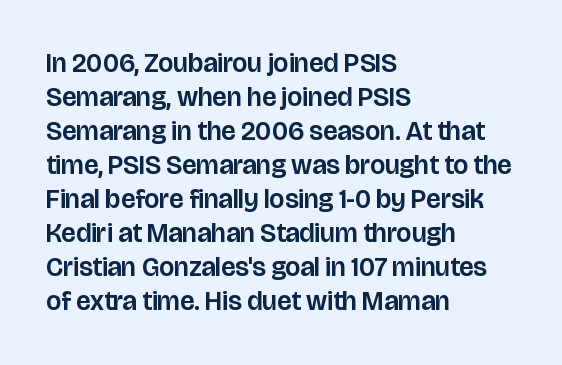
{"italic": "no", "underline": "no", "align": "left", "line_spacing": "normal", "line_spacing_ratio": 1.26, "letter_spacing": "normal", "letter_spacing_em": 0.0, "glyph_px": 27}
